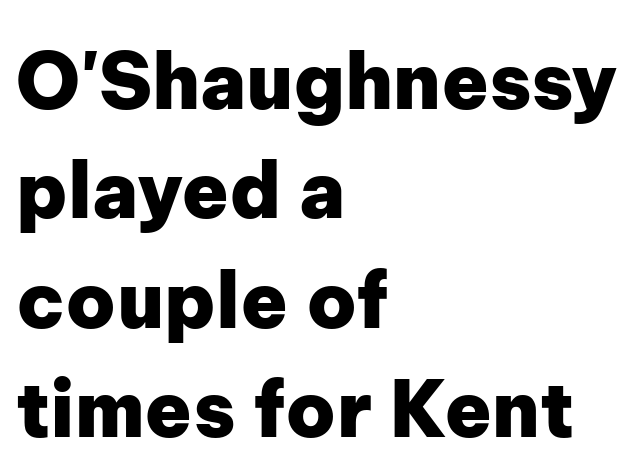
Q: Is the text bold? A: Yes.
Q: Is the text italic (slanted)? A: No, it is upright.
Q: Is the typeface a serif or a sans-serif typeface? A: Sans-serif.
Q: Is the text underlined? A: No.
Q: How is the paragraph aligned? A: Left-aligned.
Q: Is the spacing between letters normal or unusually wide? A: Normal.
Q: Is the spacing between lines tight, normal or loose? A: Normal.
Q: Width (condensed, normal, or wide)? A: Normal.
Q: Stroke contrast? A: Low.
Q: x-height? A: Medium.
Q: Monospaced? A: No.
